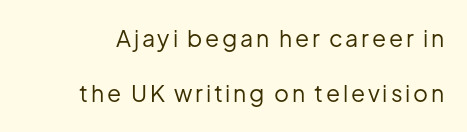
{"italic": "no", "bold": "no", "underline": "no", "line_spacing": "loose", "line_spacing_ratio": 2.41, "glyph_px": 23}
